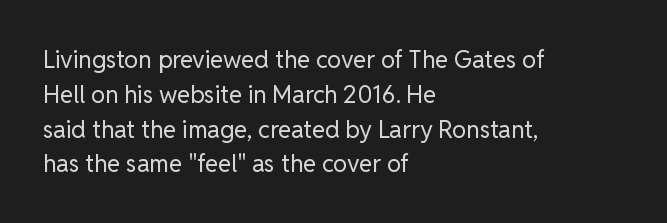
Q: Is the text bold? A: No.
Q: Is the text italic (slanted)? A: No, it is upright.
Q: Is the text underlined? A: No.
Q: How is the paragraph aligned? A: Left-aligned.
Q: Is the spacing between letters normal or unusually wide? A: Normal.
Q: Is the spacing between lines tight, normal or loose? A: Normal.
